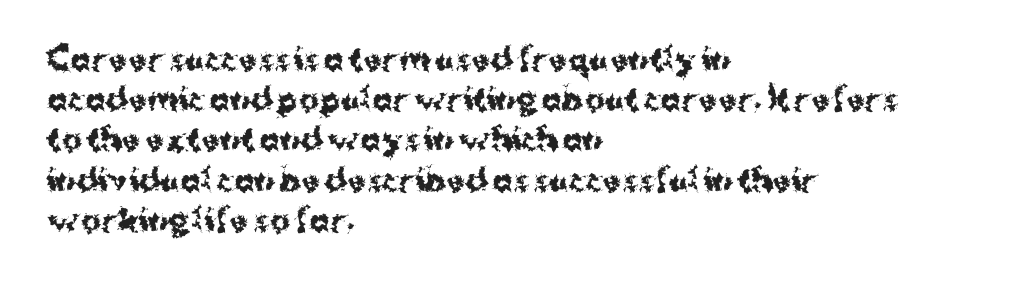
Note the varied advance widths — an 'i' is clearly narrower than an 'm'. Is the block centered? No — it sits flush against the left margin. Compared with an ordinary text face, these strokes are far heavier — a full bold. Glance below the letters and you will spot only blank space. Evenly set lines give the paragraph a standard silhouette.
